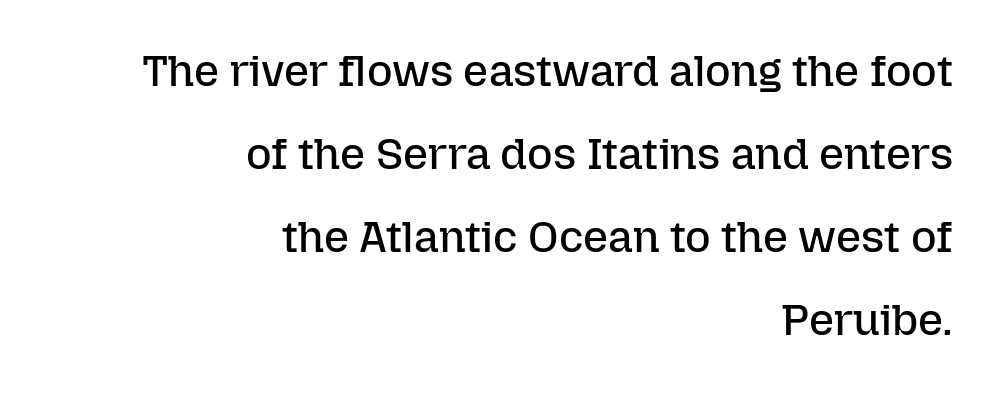
{"italic": "no", "bold": "no", "weight": "regular", "width": "normal", "stroke_contrast": "low", "x_height": "medium", "monospaced": "no", "underline": "no", "align": "right", "line_spacing_ratio": 1.89, "letter_spacing": "normal", "letter_spacing_em": 0.0, "glyph_px": 44}
